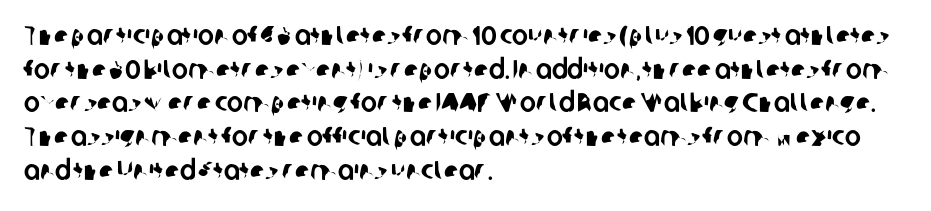
Reading down the block, your eye returns to a fixed left position each line. Plain, unruled lines of type. Evenly set lines give the paragraph a standard silhouette. Honestly, the letter spacing is just normal — you wouldn't notice it.
